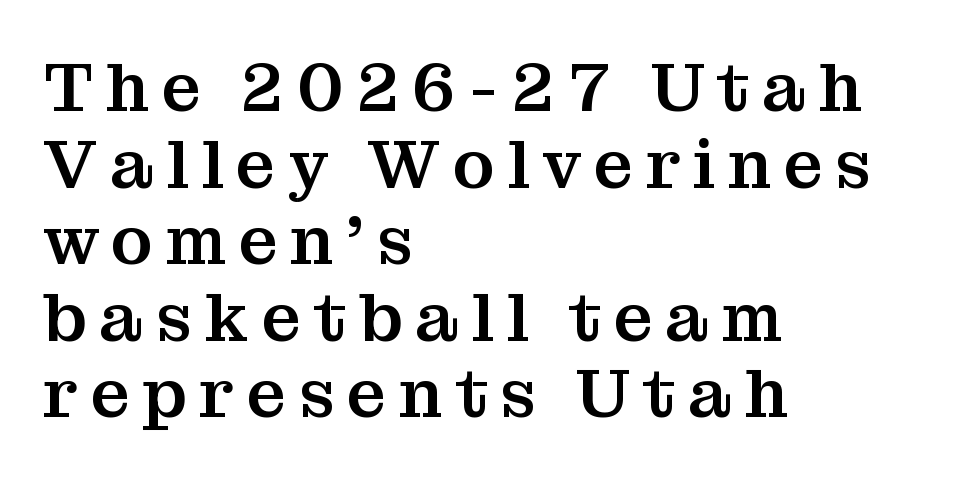
{"serif": "yes", "italic": "no", "width": "normal", "stroke_contrast": "medium", "x_height": "medium", "monospaced": "no", "underline": "no", "align": "left", "line_spacing": "tight", "line_spacing_ratio": 1.11, "glyph_px": 69}
